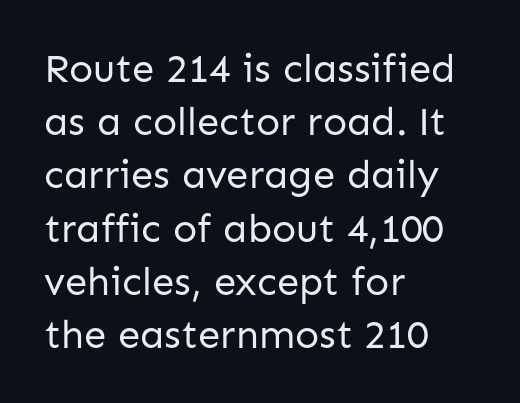
Q: Is the text bold? A: No.
Q: Is the text italic (slanted)? A: No, it is upright.
Q: Is the typeface a serif or a sans-serif typeface? A: Sans-serif.
Q: Is the text underlined? A: No.
Q: How is the paragraph aligned? A: Left-aligned.
Q: Is the spacing between letters normal or unusually wide? A: Normal.
Q: Is the spacing between lines tight, normal or loose? A: Normal.
Q: Width (condensed, normal, or wide)? A: Normal.
Q: Stroke contrast? A: Low.
Q: x-height? A: Medium.
Q: Monospaced? A: No.
